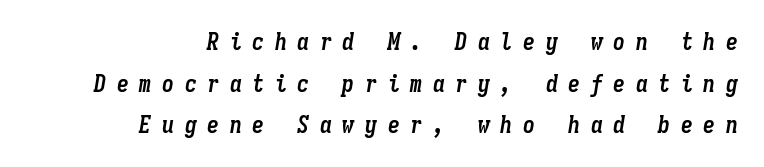
If you drew a line through each stem, it would be angled. Notice how the passage keeps a crisp vertical edge on the right only. Honestly, the letter spacing is so wide it's the main thing you notice. Weight check: bold — yes, fully.
